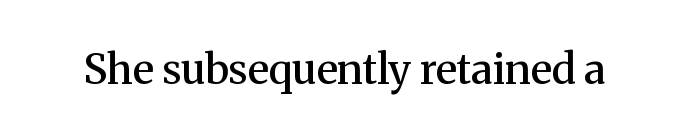
The image shows 41 px semibold serif type, upright; set normal letter spacing, not underlined; medium stroke contrast and a medium x-height.
